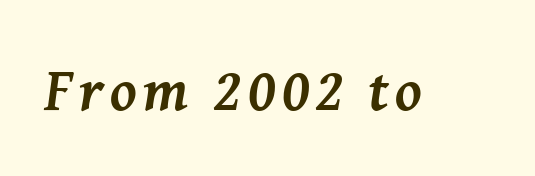
Does the lettering tilt? It does — this is italic. The rendering uses natural spacing where letterforms have individual widths. Anything drawn beneath the words? Only blank space. As a designer I'd log this as weight 700, bold.
